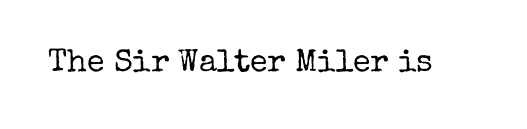
Q: Is the text bold? A: No.
Q: Is the text italic (slanted)? A: No, it is upright.
Q: Is the typeface a serif or a sans-serif typeface? A: Serif.
Q: Is the text underlined? A: No.
Q: Is the spacing between letters normal or unusually wide? A: Normal.
Q: Width (condensed, normal, or wide)? A: Normal.
Q: Stroke contrast? A: Low.
Q: x-height? A: Medium.
Q: Monospaced? A: No.
